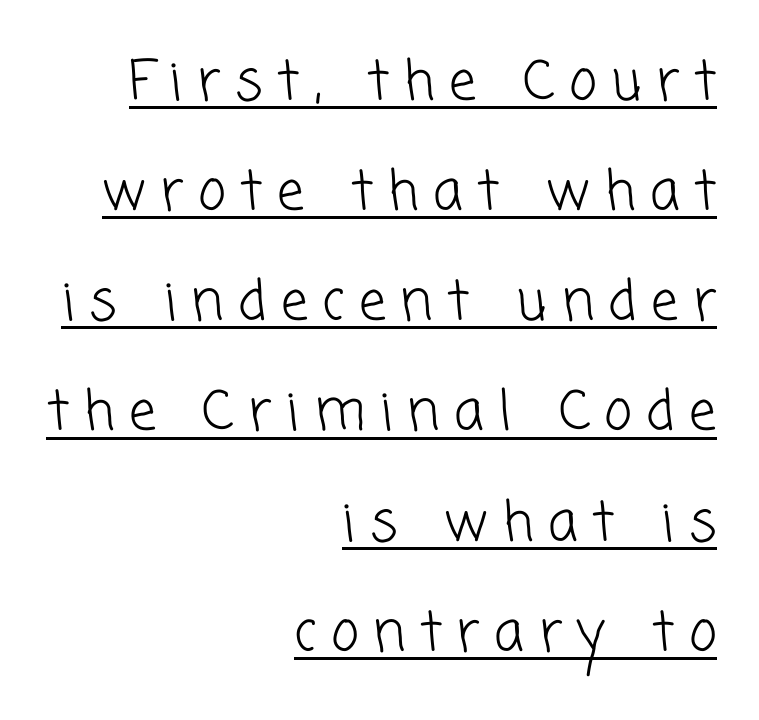
The image shows 54 px light sans-serif type; set right-aligned, loose line spacing (2.04x), unusually wide letter spacing (+0.27 em), underlined; low stroke contrast and a medium x-height.
